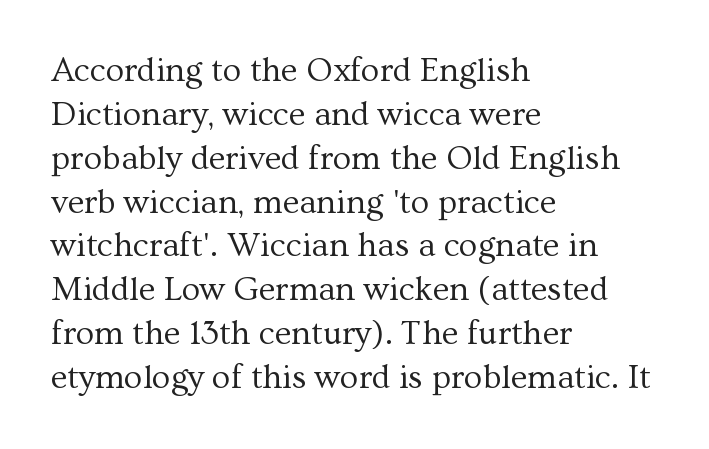
Q: Is the text bold? A: No.
Q: Is the text italic (slanted)? A: No, it is upright.
Q: Is the typeface a serif or a sans-serif typeface? A: Serif.
Q: Is the text underlined? A: No.
Q: How is the paragraph aligned? A: Left-aligned.
Q: Is the spacing between letters normal or unusually wide? A: Normal.
Q: Is the spacing between lines tight, normal or loose? A: Normal.
Q: Width (condensed, normal, or wide)? A: Normal.
Q: Stroke contrast? A: Medium.
Q: x-height? A: Medium.
Q: Monospaced? A: No.
